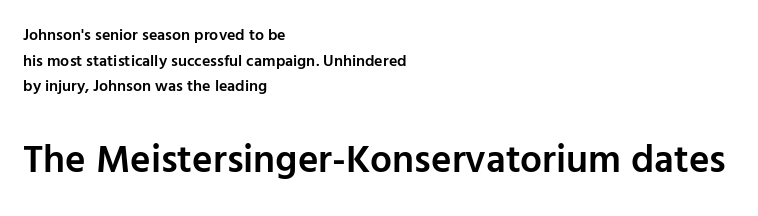
Layout note: lines flush left. This is roman type, the default non-slanted kind. The designer went with a sans here, leaving each stem footless. Do the characters align in a grid? No, the font is proportional. This rendering features lettering with no underline.
